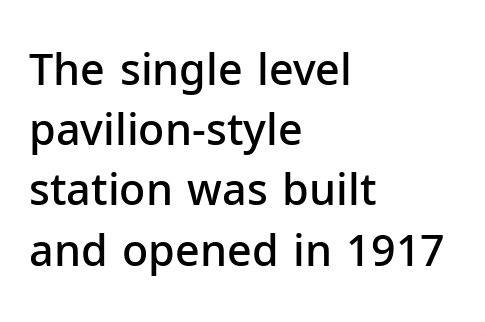
Q: Is the text bold? A: Semi-bold.
Q: Is the text italic (slanted)? A: No, it is upright.
Q: Is the typeface a serif or a sans-serif typeface? A: Sans-serif.
Q: Is the text underlined? A: No.
Q: How is the paragraph aligned? A: Left-aligned.
Q: Is the spacing between letters normal or unusually wide? A: Normal.
Q: Is the spacing between lines tight, normal or loose? A: Normal.
Q: Width (condensed, normal, or wide)? A: Normal.
Q: Stroke contrast? A: Low.
Q: x-height? A: Medium.
Q: Monospaced? A: No.
